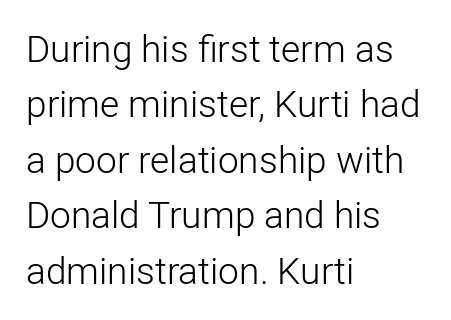
{"serif": "no", "italic": "no", "bold": "no", "weight": "light", "width": "normal", "stroke_contrast": "low", "x_height": "medium", "monospaced": "no", "underline": "no", "align": "left", "line_spacing": "normal", "line_spacing_ratio": 1.5, "letter_spacing": "normal", "letter_spacing_em": 0.0, "glyph_px": 37}
